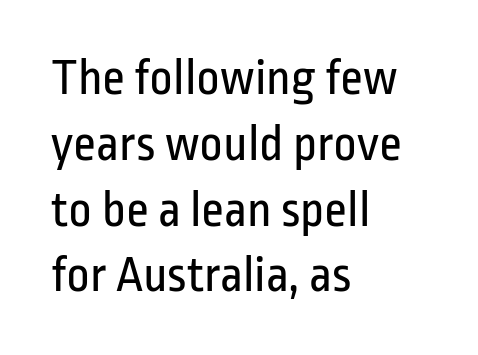
The passage shown is typed in a proportional face where columns would drift. Decoration check: the copy has no underline. The weight tops out at a normal text grade. Every stem runs plumb, perpendicular to the baseline. The ragged edge is on the right, which tells us the setting is flush left.
